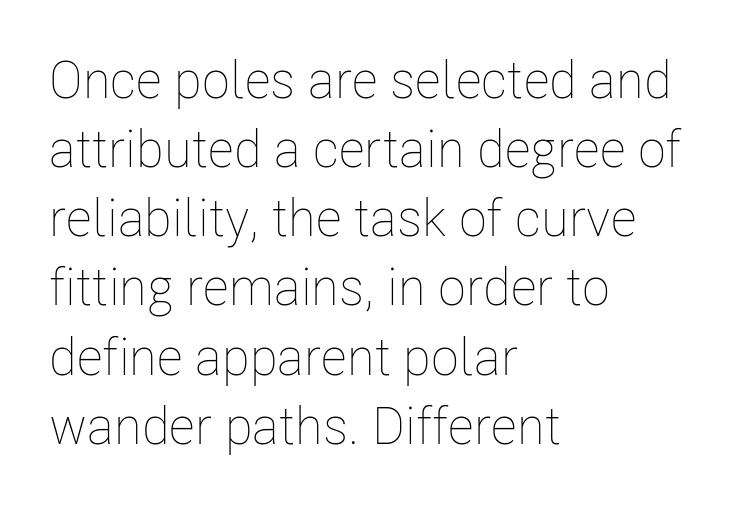
The image shows 52 px thin, condensed type, upright; set left-aligned, normal line spacing (1.33x), normal letter spacing, not underlined; low stroke contrast and a medium x-height.
